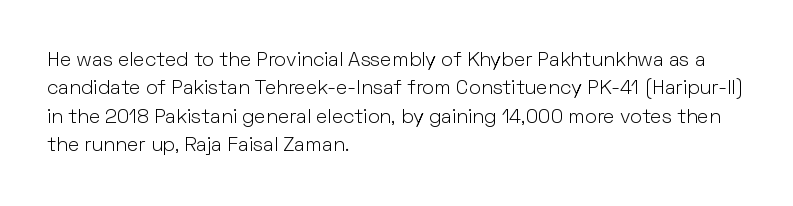
{"italic": "no", "bold": "no", "underline": "no", "align": "left", "line_spacing": "normal", "line_spacing_ratio": 1.42, "letter_spacing": "normal", "letter_spacing_em": 0.0, "glyph_px": 20}
